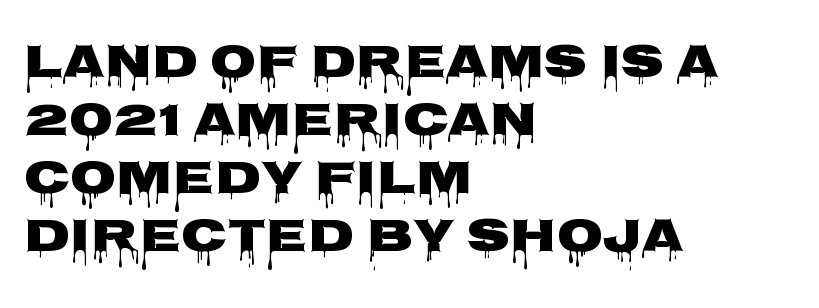
Posture: vertical. The baseline area is clear. Leftover space on each line is placed entirely after the last word. Nobody touched the tracking dial on this one. The letters carry no serifs — their stems end cleanly without finishing strokes. Looks like regular typesetting: each glyph gets only the width it needs.
